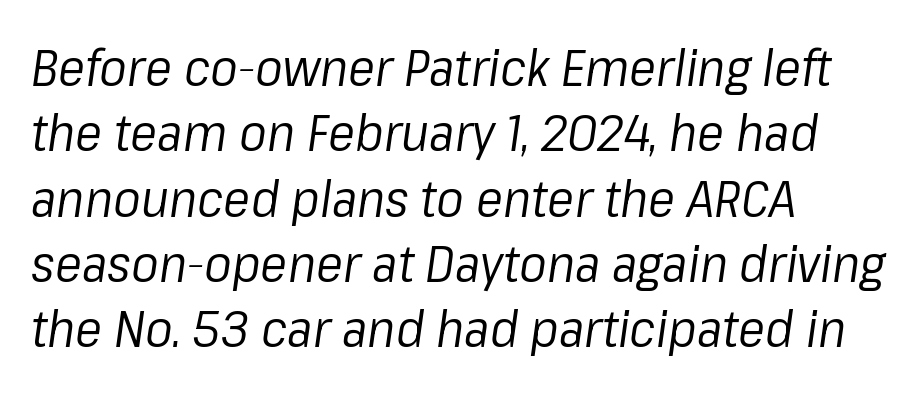
These lines are rendered in a variable-pitch font. You can tell it's italic because the verticals aren't actually vertical. Each line starts at the same left margin while the right side varies. The rendering uses a moderate line-height, typical for paragraphs. Descenders hang freely into open space. Caption: face not bold, strokes unweighted.
